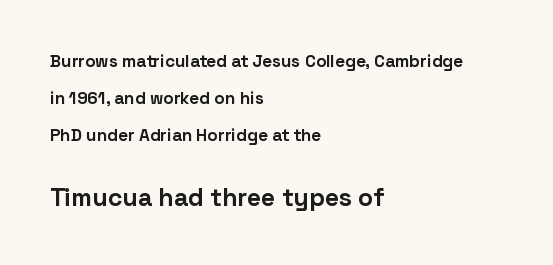
{"italic": "no", "bold": "yes", "underline": "no", "align": "left", "line_spacing": "loose", "line_spacing_ratio": 2.18, "letter_spacing": "normal", "letter_spacing_em": 0.0, "larger_block": "second", "size_ratio": 1.47, "glyph_px": 25}
